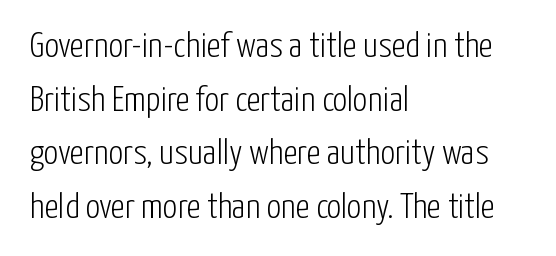
{"serif": "no", "italic": "no", "bold": "no", "weight": "light", "width": "condensed", "stroke_contrast": "low", "x_height": "medium", "monospaced": "no", "underline": "no", "align": "left", "line_spacing": "normal", "line_spacing_ratio": 1.49, "letter_spacing": "normal", "letter_spacing_em": 0.0, "glyph_px": 36}
